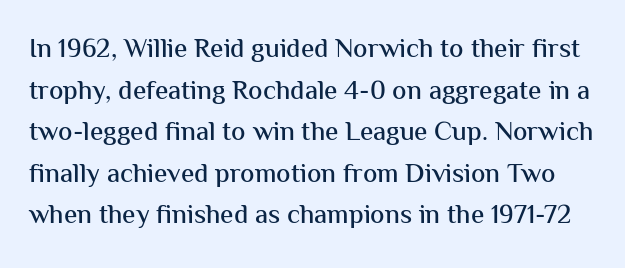
{"italic": "no", "underline": "no", "line_spacing": "normal", "line_spacing_ratio": 1.54, "letter_spacing": "normal", "letter_spacing_em": 0.0, "glyph_px": 27}
